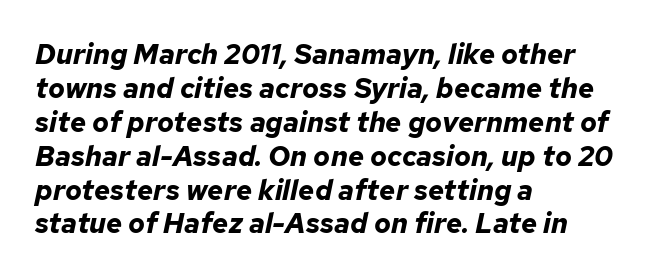
The image shows 28 px bold type, italic (leaning right); set left-aligned, line spacing 1.21x, normal letter spacing, not underlined; low stroke contrast and a medium x-height.
